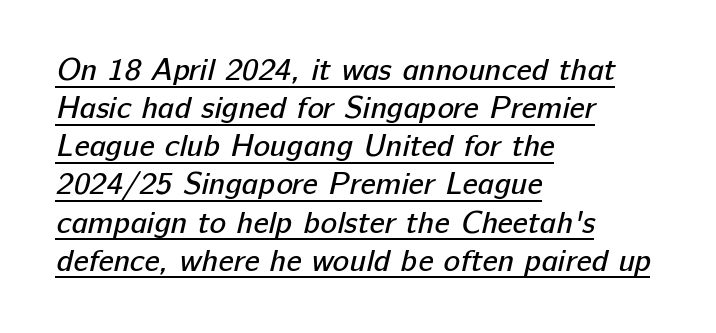
The image shows 31 px regular-weight sans-serif type; set left-aligned, line spacing 1.23x, normal letter spacing, underlined; low stroke contrast and a medium x-height.
